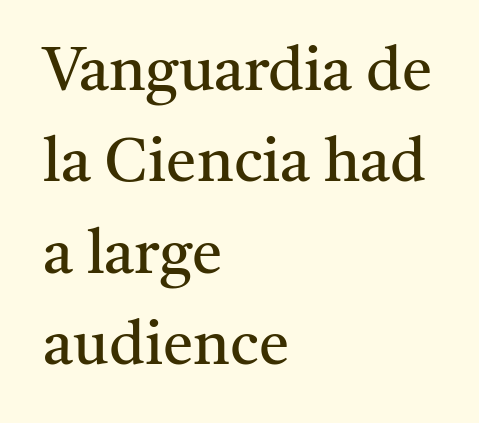
Q: Is the text bold? A: No.
Q: Is the text italic (slanted)? A: No, it is upright.
Q: Is the typeface a serif or a sans-serif typeface? A: Serif.
Q: Is the text underlined? A: No.
Q: How is the paragraph aligned? A: Left-aligned.
Q: Is the spacing between letters normal or unusually wide? A: Normal.
Q: Is the spacing between lines tight, normal or loose? A: Normal.
Q: Width (condensed, normal, or wide)? A: Normal.
Q: Stroke contrast? A: Medium.
Q: x-height? A: Medium.
Q: Monospaced? A: No.
